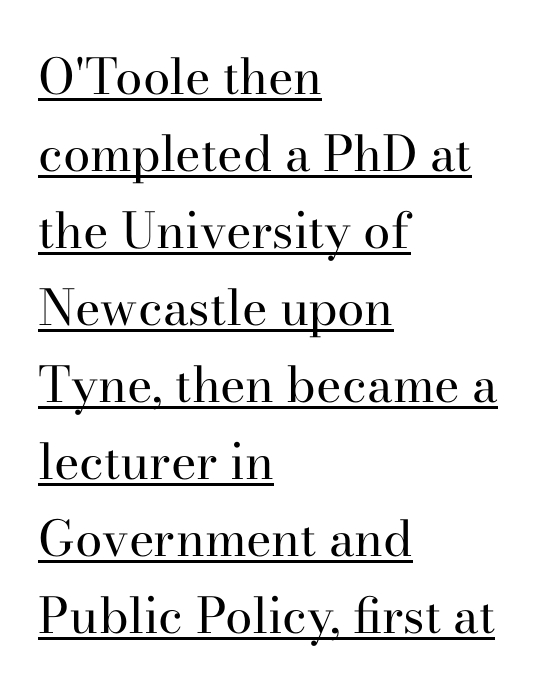
Q: Is the text bold? A: No.
Q: Is the text italic (slanted)? A: No, it is upright.
Q: Is the typeface a serif or a sans-serif typeface? A: Serif.
Q: Is the text underlined? A: Yes.
Q: How is the paragraph aligned? A: Left-aligned.
Q: Is the spacing between letters normal or unusually wide? A: Normal.
Q: Is the spacing between lines tight, normal or loose? A: Normal.
Q: Width (condensed, normal, or wide)? A: Normal.
Q: Stroke contrast? A: High.
Q: x-height? A: Small.
Q: Monospaced? A: No.
